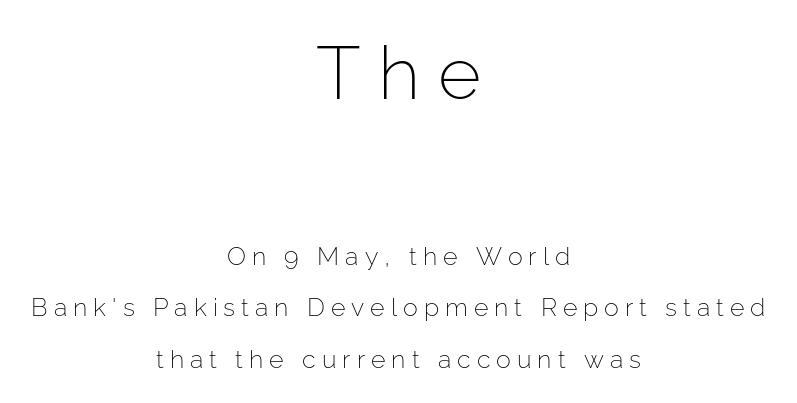
Weight: not bold — regular or lighter. If you drew a line through each stem, it would be perfectly vertical. The passage shown stacks its lines with a broad gap. Centered paragraph, ragged on both sides. You get the large type first, then a drop to smaller type. The glyphs are unaccompanied by any horizontal stroke below them.
